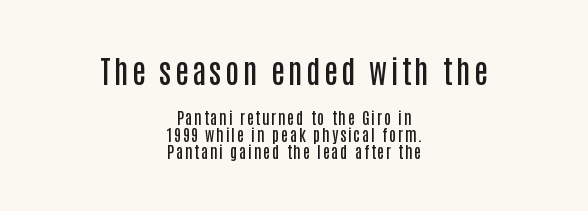
Every row of glyphs is offset so its center matches the block's center. This is the regular roman posture of the typeface. Notice the strokes are somewhat thickened but not fully heavy: this is a semibold. The typeface chosen for these lines omits serifs. Descender tails drop into unmarked territory.
